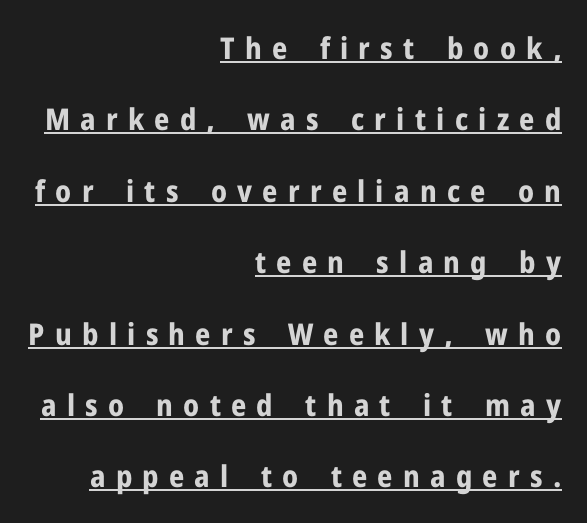
The image shows 30 px bold sans-serif type, upright; set right-aligned, loose line spacing (2.38x), unusually wide letter spacing (+0.34 em), underlined; low stroke contrast and a medium x-height.
